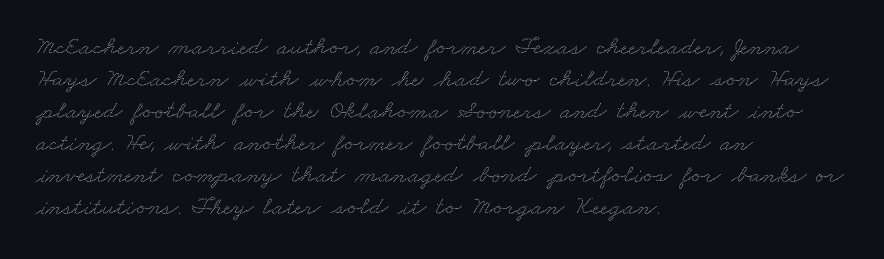
The rendering anchors every line to the left-hand side. Nothing unusual about the tracking: characters are spaced as the font intends. The string is rendered with underlining switched off.
